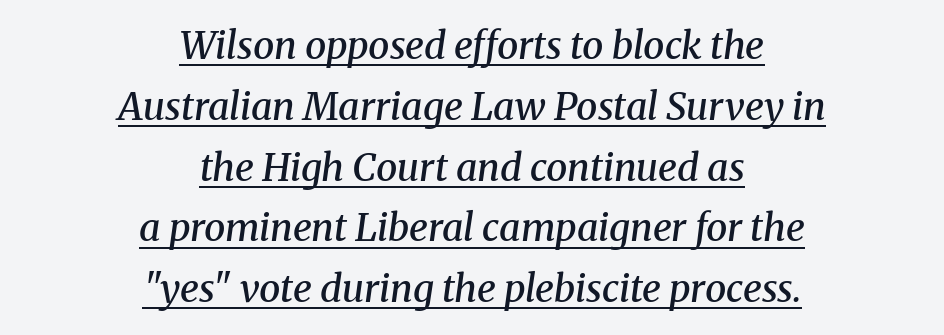
The image shows 38 px semibold serif type, italic (leaning right); set centered, normal line spacing (1.6x), normal letter spacing, underlined; medium stroke contrast and a medium x-height.
